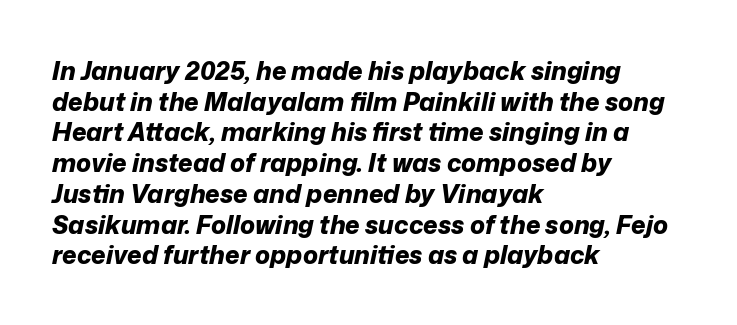
Characters are canted at an angle relative to the baseline's perpendicular. Decoration check: the copy has no underline. The lines are quadded left. Each word holds together tightly as a unit, with standard inter-letter gaps. Strong, thick strokes mark this as bold type.
